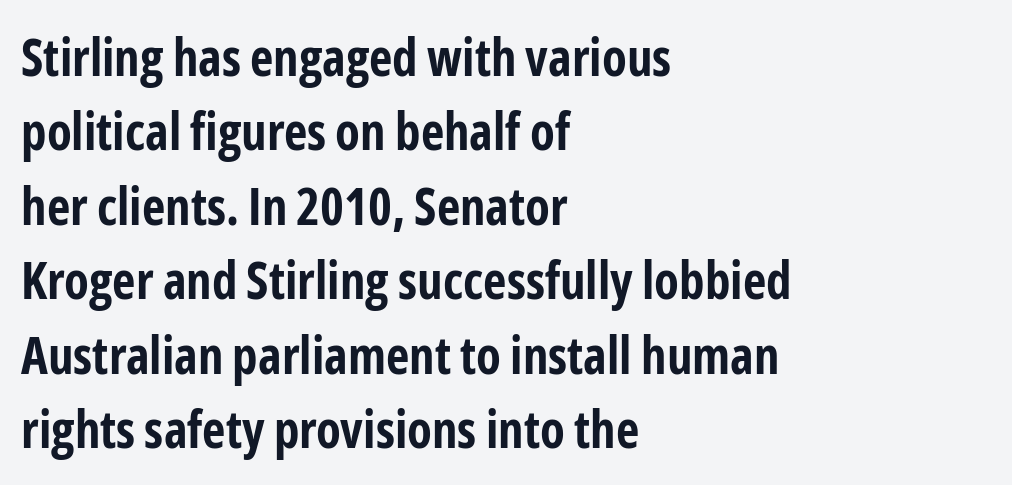
{"serif": "no", "italic": "no", "bold": "yes", "weight": "bold", "width": "condensed", "stroke_contrast": "low", "x_height": "medium", "monospaced": "no", "underline": "no", "align": "left", "line_spacing": "normal", "line_spacing_ratio": 1.46, "letter_spacing": "normal", "letter_spacing_em": 0.0, "glyph_px": 51}
